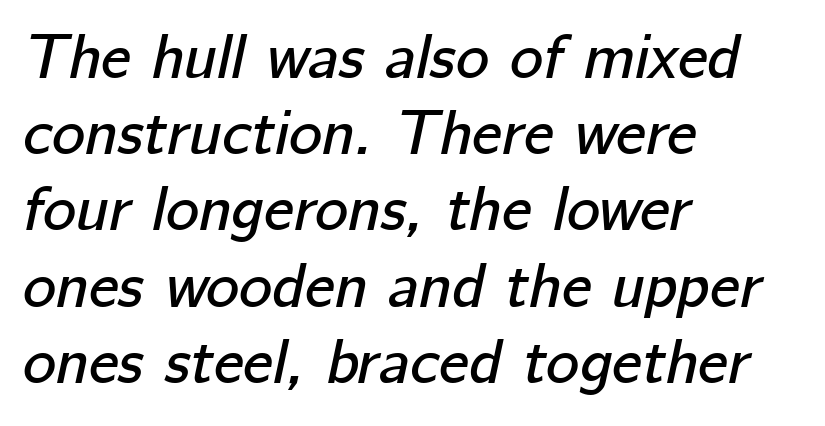
The typesetter chose a ragged-right arrangement here. Check the space under the baseline: it is left empty. Each letter keeps its own natural width here, so spacing adapts to shape. Each word holds together tightly as a unit, with standard inter-letter gaps. If you drew a line through each stem, it would be angled.
